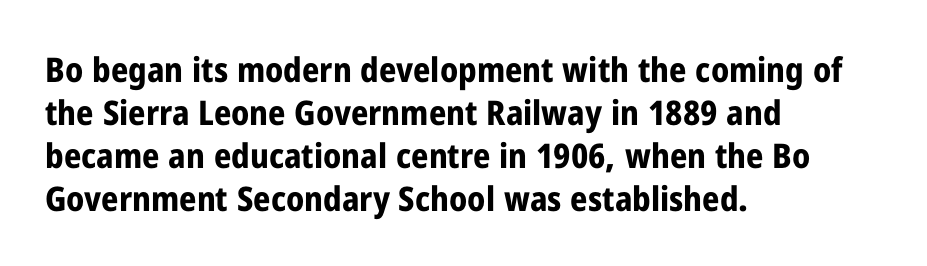
Q: Is the text bold? A: Yes.
Q: Is the text italic (slanted)? A: No, it is upright.
Q: Is the typeface a serif or a sans-serif typeface? A: Sans-serif.
Q: Is the text underlined? A: No.
Q: How is the paragraph aligned? A: Left-aligned.
Q: Is the spacing between letters normal or unusually wide? A: Normal.
Q: Is the spacing between lines tight, normal or loose? A: Normal.
Q: Width (condensed, normal, or wide)? A: Condensed.
Q: Stroke contrast? A: Low.
Q: x-height? A: Medium.
Q: Monospaced? A: No.
